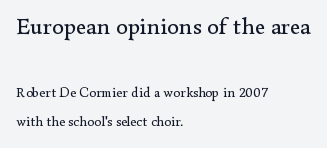
The image shows 24 px text type, upright; set left-aligned, loose line spacing (2.1x), normal letter spacing, not underlined; the first (top) block is 1.71x larger.
